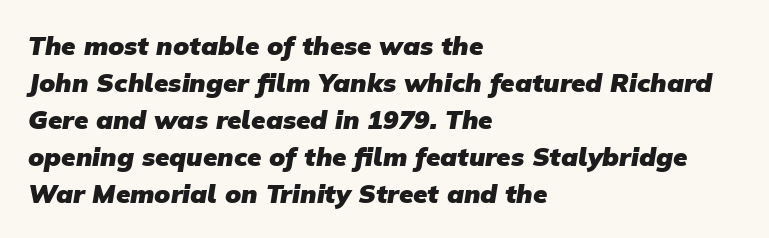
The image shows 26 px bold type; set left-aligned, normal line spacing (1.42x), normal letter spacing, not underlined.
